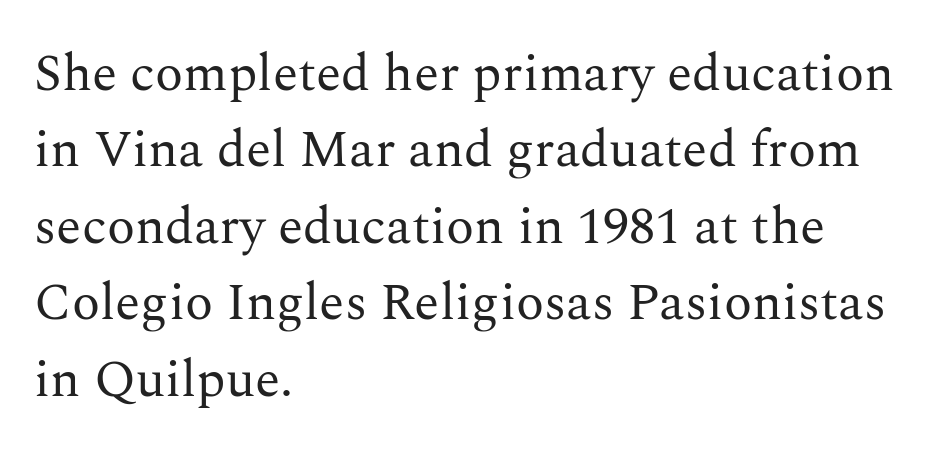
Q: Is the text bold? A: No.
Q: Is the text italic (slanted)? A: No, it is upright.
Q: Is the typeface a serif or a sans-serif typeface? A: Serif.
Q: Is the text underlined? A: No.
Q: How is the paragraph aligned? A: Left-aligned.
Q: Is the spacing between letters normal or unusually wide? A: Normal.
Q: Is the spacing between lines tight, normal or loose? A: Normal.
Q: Width (condensed, normal, or wide)? A: Normal.
Q: Stroke contrast? A: Medium.
Q: x-height? A: Medium.
Q: Monospaced? A: No.
